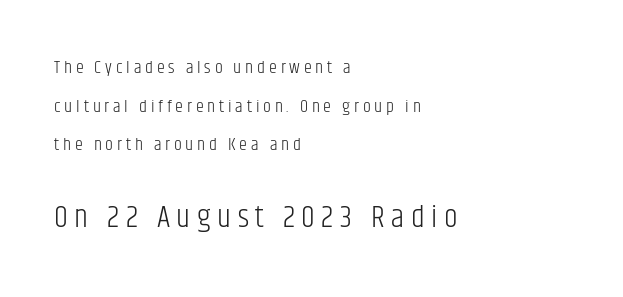
{"serif": "no", "italic": "no", "bold": "no", "weight": "light", "width": "condensed", "stroke_contrast": "low", "x_height": "large", "monospaced": "no", "underline": "no", "align": "left", "line_spacing": "loose", "line_spacing_ratio": 2.14, "letter_spacing": "wide", "letter_spacing_em": 0.21, "larger_block": "second", "size_ratio": 1.72, "glyph_px": 31}
